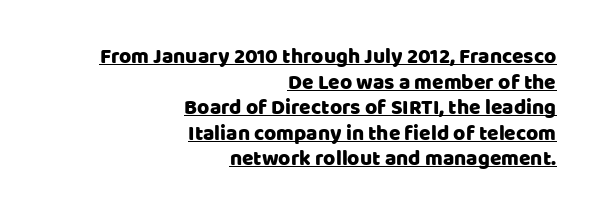
The image shows 21 px text type, upright; set right-aligned, line spacing 1.22x, normal letter spacing, underlined.
